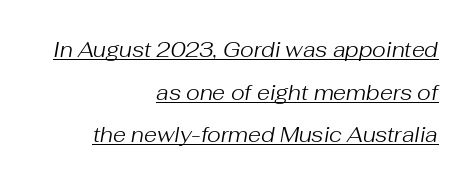
The image shows 21 px text type, italic (leaning right); set right-aligned, loose line spacing (2.03x), normal letter spacing, underlined.
